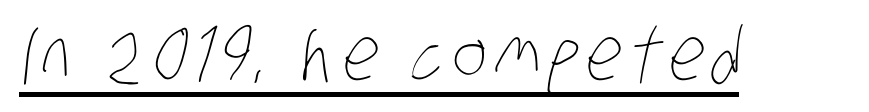
Spacing verdict: proportional, widths tailored to each character. The rendered words wear a rule along their underside. Letters have the restrained weight of plain body copy at most.
